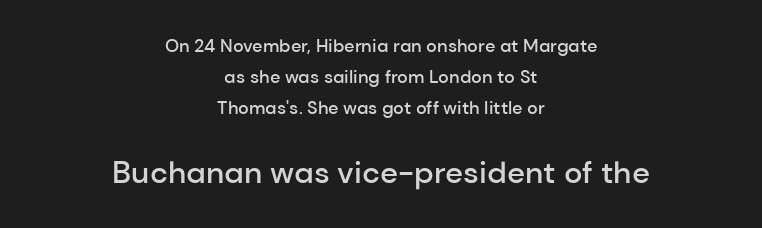
Q: Is the text bold? A: Semi-bold.
Q: Is the text italic (slanted)? A: No, it is upright.
Q: Is the typeface a serif or a sans-serif typeface? A: Sans-serif.
Q: Is the text underlined? A: No.
Q: How is the paragraph aligned? A: Centered.
Q: Is the spacing between letters normal or unusually wide? A: Normal.
Q: Which block of text is set in a larger size, the first (top) or the second (bottom)? A: The second (bottom) one.
Q: Width (condensed, normal, or wide)? A: Normal.
Q: Stroke contrast? A: Low.
Q: x-height? A: Medium.
Q: Monospaced? A: No.
